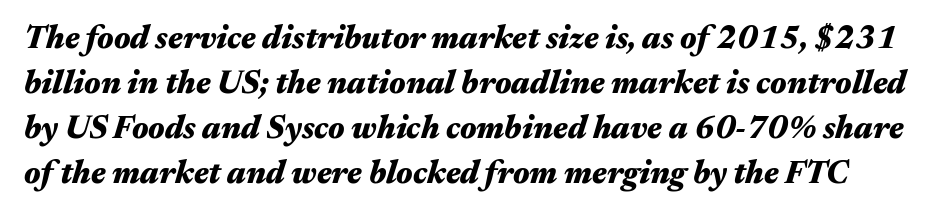
Q: Is the text bold? A: Yes.
Q: Is the text italic (slanted)? A: Yes, it leans right by about 17 degrees.
Q: Is the text underlined? A: No.
Q: Is the spacing between letters normal or unusually wide? A: Normal.
Q: Is the spacing between lines tight, normal or loose? A: Normal.
Q: Width (condensed, normal, or wide)? A: Wide.
Q: Stroke contrast? A: Medium.
Q: x-height? A: Medium.
Q: Monospaced? A: No.
